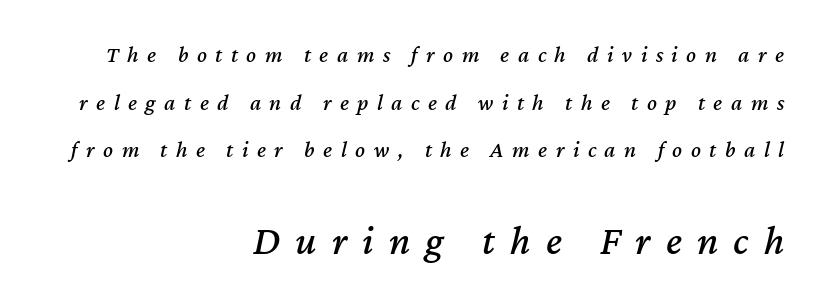
The image shows 41 px text type, italic (leaning right); set right-aligned, loose line spacing (2.07x), unusually wide letter spacing (+0.37 em), not underlined; the second (bottom) block is 1.78x larger; medium stroke contrast and a medium x-height.
